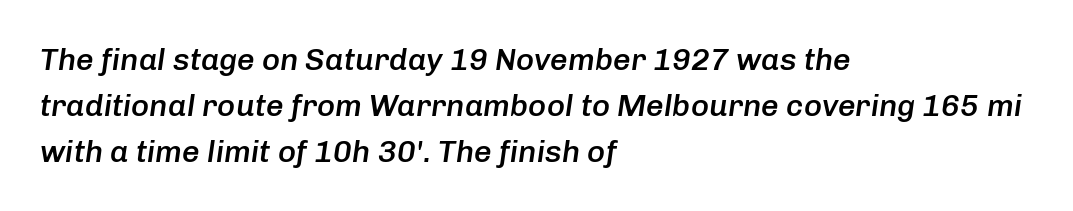
Q: Is the text bold? A: Semi-bold.
Q: Is the text italic (slanted)? A: Yes, it leans right by about 8 degrees.
Q: Is the text underlined? A: No.
Q: How is the paragraph aligned? A: Left-aligned.
Q: Is the spacing between letters normal or unusually wide? A: Normal.
Q: Is the spacing between lines tight, normal or loose? A: Normal.
Q: Width (condensed, normal, or wide)? A: Normal.
Q: Stroke contrast? A: Low.
Q: x-height? A: Medium.
Q: Monospaced? A: No.
